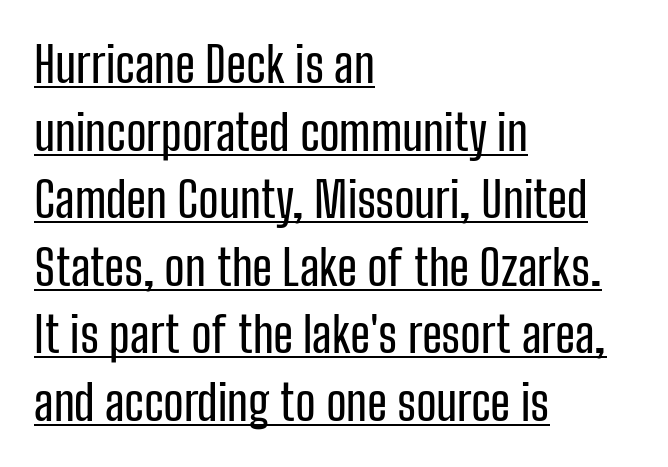
The image shows 49 px condensed sans-serif type, upright; set left-aligned, normal line spacing (1.38x), normal letter spacing, underlined; low stroke contrast and a medium x-height.
